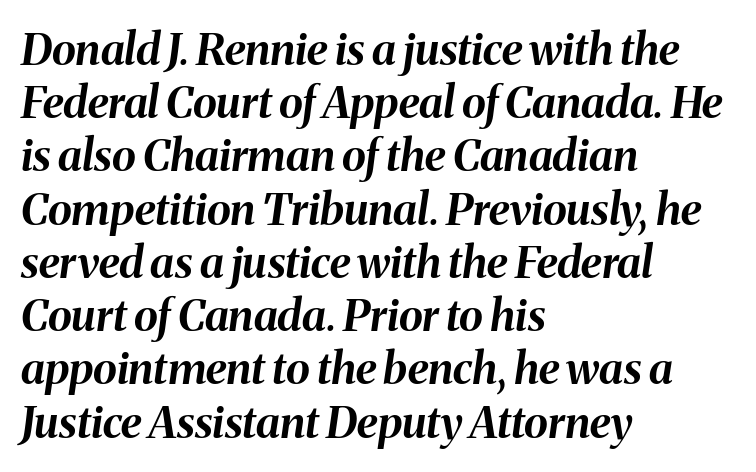
Q: Is the text bold? A: Yes.
Q: Is the text italic (slanted)? A: Yes, it leans right by about 8 degrees.
Q: Is the text underlined? A: No.
Q: How is the paragraph aligned? A: Left-aligned.
Q: Is the spacing between letters normal or unusually wide? A: Normal.
Q: Width (condensed, normal, or wide)? A: Normal.
Q: Stroke contrast? A: Medium.
Q: x-height? A: Medium.
Q: Monospaced? A: No.
